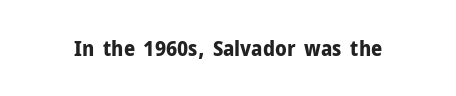
Q: Is the text bold? A: Yes.
Q: Is the text italic (slanted)? A: No, it is upright.
Q: Is the text underlined? A: No.
Q: Is the spacing between letters normal or unusually wide? A: Normal.
